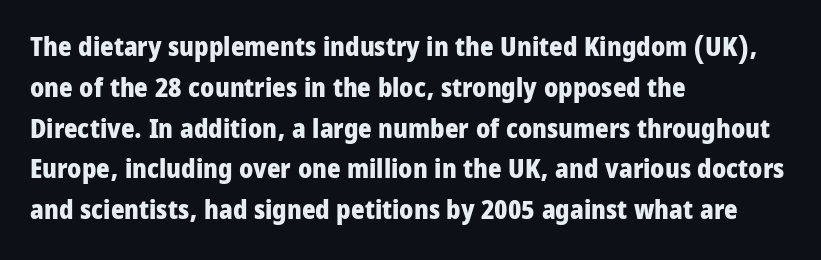
Q: Is the text bold? A: Yes.
Q: Is the text italic (slanted)? A: No, it is upright.
Q: Is the text underlined? A: No.
Q: How is the paragraph aligned? A: Left-aligned.
Q: Is the spacing between letters normal or unusually wide? A: Normal.
Q: Is the spacing between lines tight, normal or loose? A: Normal.
